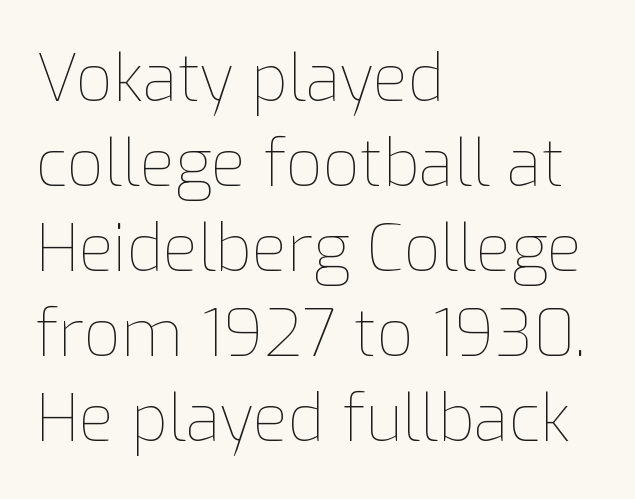
{"italic": "no", "bold": "no", "weight": "thin", "width": "normal", "stroke_contrast": "low", "x_height": "medium", "monospaced": "no", "underline": "no", "align": "left", "line_spacing": "normal", "line_spacing_ratio": 1.33, "letter_spacing": "normal", "letter_spacing_em": 0.0, "glyph_px": 64}
